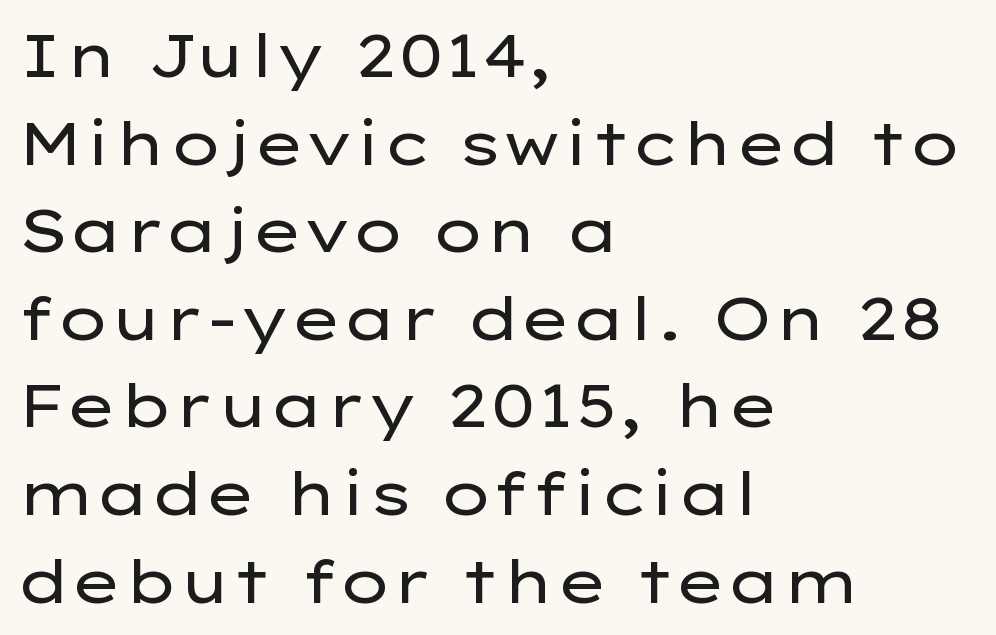
The image shows 60 px regular-weight, wide sans-serif type, upright; set left-aligned, normal line spacing (1.46x), normal letter spacing, not underlined; low stroke contrast and a medium x-height.
